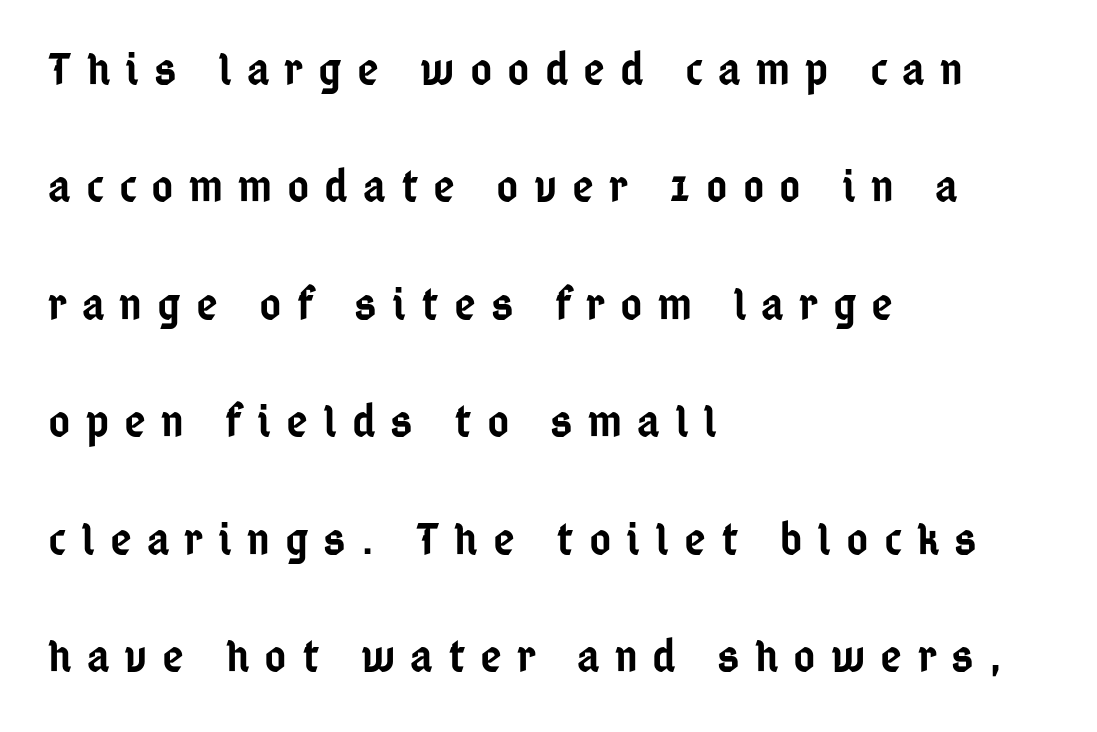
Q: Is the text bold? A: Semi-bold.
Q: Is the text italic (slanted)? A: No, it is upright.
Q: Is the typeface a serif or a sans-serif typeface? A: Sans-serif.
Q: Is the text underlined? A: No.
Q: How is the paragraph aligned? A: Left-aligned.
Q: Is the spacing between letters normal or unusually wide? A: Unusually wide.
Q: Is the spacing between lines tight, normal or loose? A: Loose.
Q: Width (condensed, normal, or wide)? A: Condensed.
Q: Stroke contrast? A: Low.
Q: x-height? A: Medium.
Q: Monospaced? A: No.
